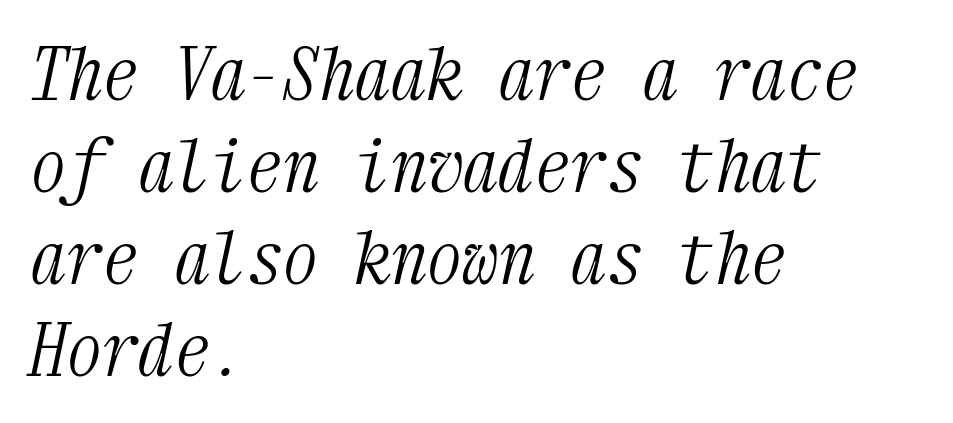
Plain, unruled lines of type. If you measured baseline to baseline, you'd find a middling distance. The text carries the slant typical of an italic or oblique font. The setting favours the left margin, as ordinary paragraphs usually do. Spacing between characters is what you'd get straight out of the box.
